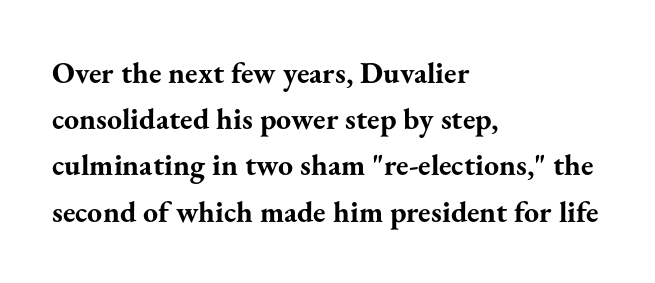
{"serif": "yes", "italic": "no", "bold": "yes", "weight": "bold", "width": "normal", "stroke_contrast": "medium", "x_height": "small", "monospaced": "no", "underline": "no", "align": "left", "line_spacing": "normal", "line_spacing_ratio": 1.54, "letter_spacing": "normal", "letter_spacing_em": 0.0, "glyph_px": 30}
